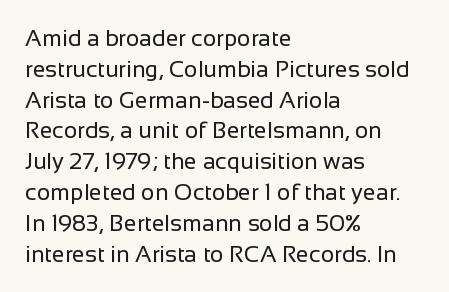
Descenders are the only things crossing below the line. The font sits on the lighter half of the weight spectrum, regular included. Does the copy run flush right? No — it runs flush left. Vertically, the passage feels balanced, rows spaced as you'd expect.
